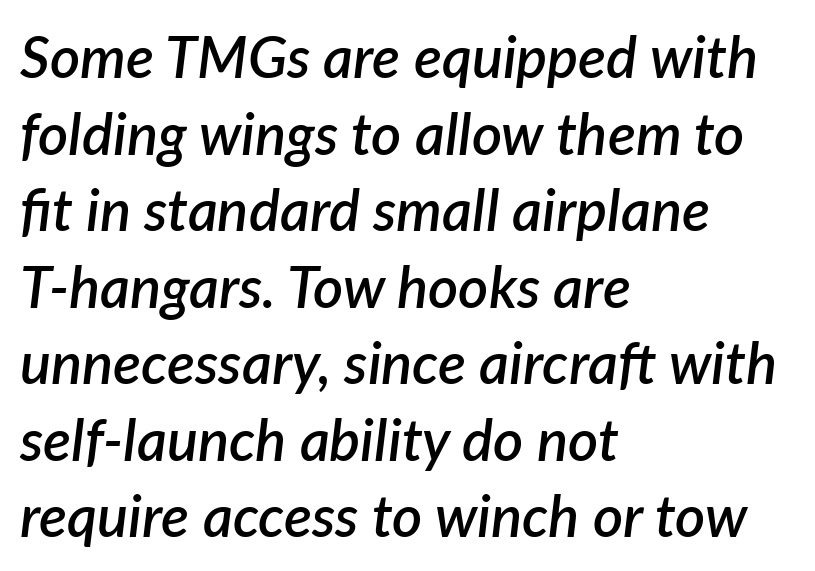
{"italic": "yes", "lean": "right", "slant_degrees": 7, "bold": "semi", "weight": "semibold", "width": "normal", "stroke_contrast": "low", "x_height": "medium", "monospaced": "no", "underline": "no", "align": "left", "line_spacing": "normal", "line_spacing_ratio": 1.32, "letter_spacing": "normal", "letter_spacing_em": 0.0, "glyph_px": 58}
